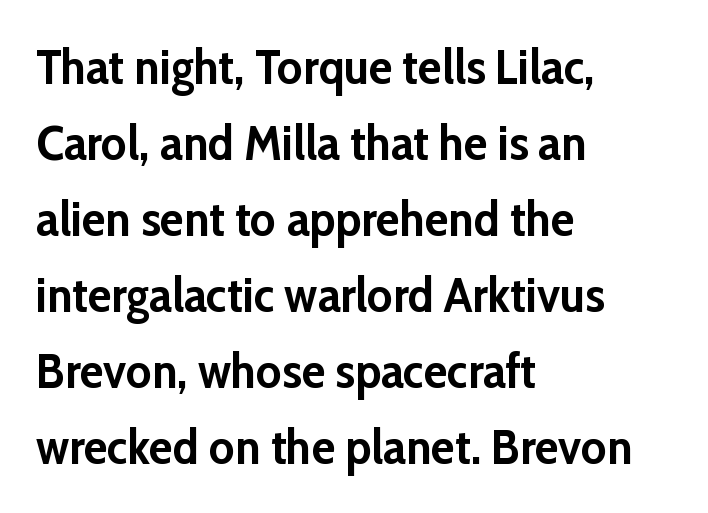
{"serif": "no", "italic": "no", "bold": "yes", "weight": "semibold", "width": "normal", "stroke_contrast": "low", "x_height": "medium", "monospaced": "no", "underline": "no", "align": "left", "line_spacing": "normal", "line_spacing_ratio": 1.55, "letter_spacing": "normal", "letter_spacing_em": 0.0, "glyph_px": 49}
